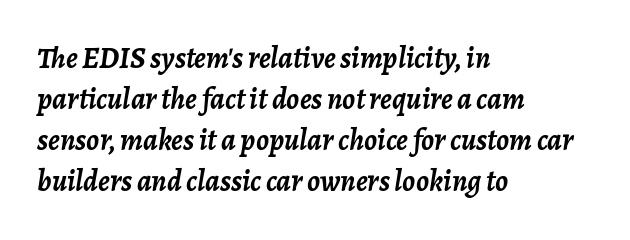
{"italic": "yes", "lean": "right", "slant_degrees": 7, "bold": "yes", "weight": "semibold", "width": "normal", "stroke_contrast": "low", "x_height": "medium", "monospaced": "no", "underline": "no", "align": "left", "line_spacing": "normal", "line_spacing_ratio": 1.37, "letter_spacing": "normal", "letter_spacing_em": 0.0, "glyph_px": 30}
